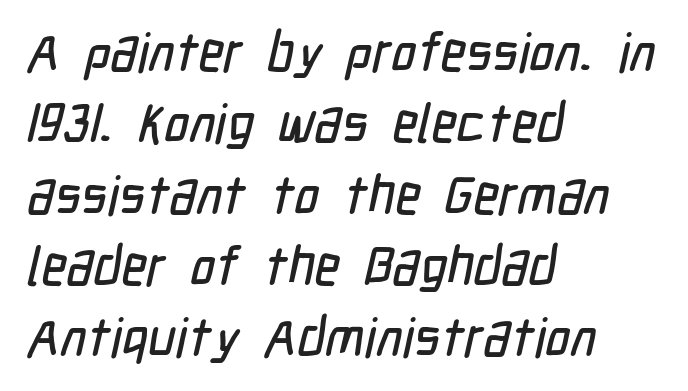
Nothing sits at the stroke ends, so this counts as sans-serif. A typesetter would call this proportional, since set widths differ per character. Is the letter spacing exaggerated? No — it looks like the ordinary default. Where is the straight margin? On the left. Notice how descenders clear the ascenders below comfortably — that's standard leading. The area under the type is left untouched.
